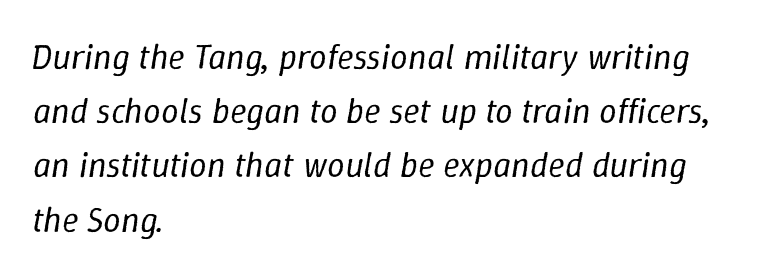
{"italic": "yes", "lean": "right", "slant_degrees": 9, "bold": "no", "weight": "regular", "width": "normal", "stroke_contrast": "low", "x_height": "medium", "monospaced": "no", "underline": "no", "align": "left", "line_spacing": "normal", "line_spacing_ratio": 1.55, "letter_spacing": "normal", "letter_spacing_em": 0.0, "glyph_px": 35}
